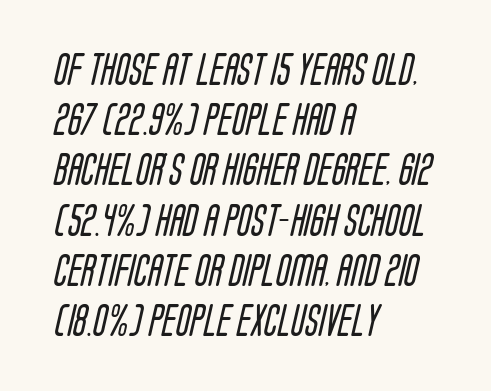
The passage shown is typeset with a sans-serif family. Looks like regular typesetting: each glyph gets only the width it needs. The face used here is rendered with its standard letterfit. Regarding leading, the lines here are spaced in the standard way. Is the type heavy? It reads as light-to-regular instead. Left-aligned paragraph, ragged on the right.
